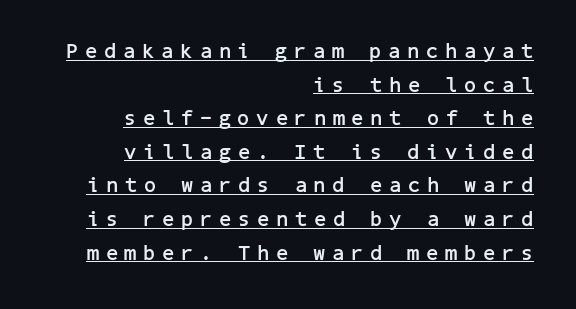
{"italic": "no", "bold": "yes", "underline": "yes", "align": "right", "line_spacing": "normal", "line_spacing_ratio": 1.6, "letter_spacing": "wide", "letter_spacing_em": 0.33, "glyph_px": 21}
